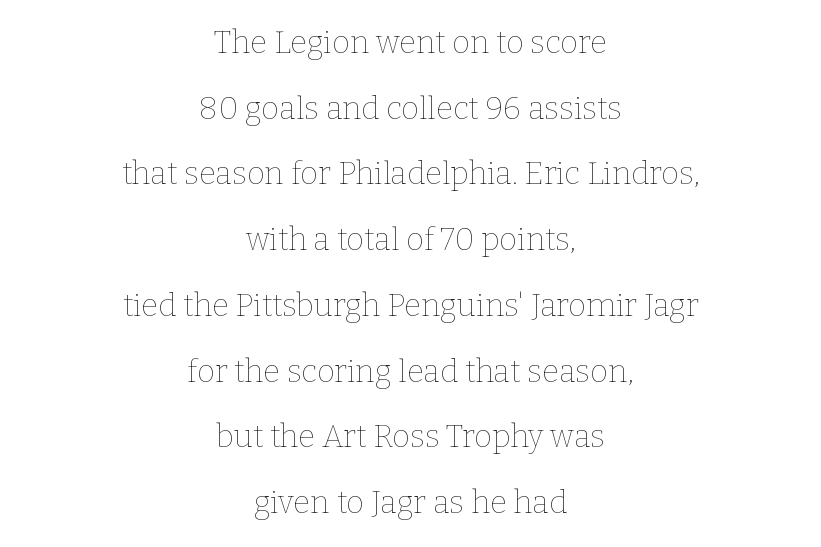
The image shows 31 px thin type, upright; set centered, loose line spacing (2.12x), normal letter spacing, not underlined; low stroke contrast and a medium x-height.
